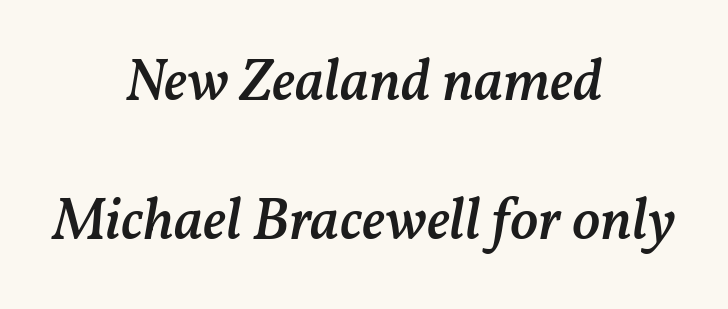
The image shows 59 px semibold type, italic (leaning right); set centered, loose line spacing (2.35x), normal letter spacing, not underlined; medium stroke contrast and a medium x-height.
